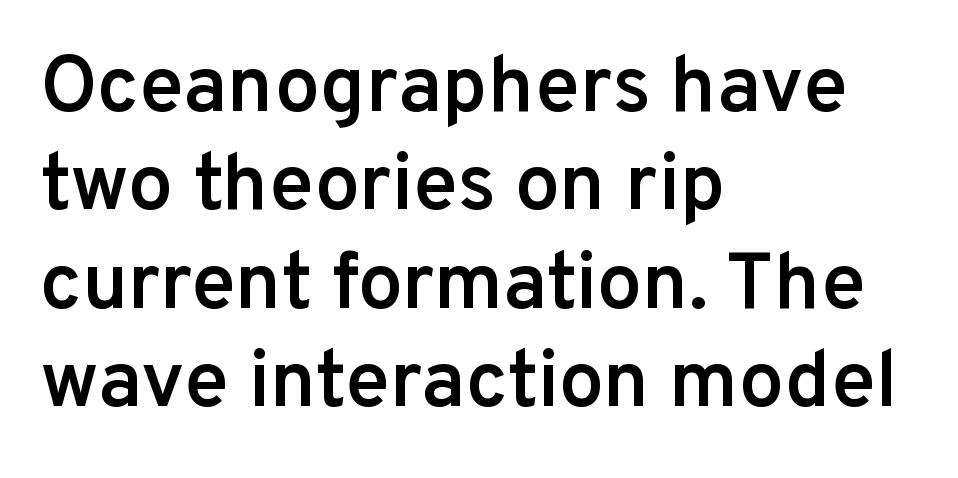
{"serif": "no", "italic": "no", "bold": "semi", "weight": "semibold", "width": "normal", "stroke_contrast": "low", "x_height": "medium", "monospaced": "no", "underline": "no", "align": "left", "line_spacing_ratio": 1.23, "letter_spacing": "normal", "letter_spacing_em": 0.0, "glyph_px": 80}
